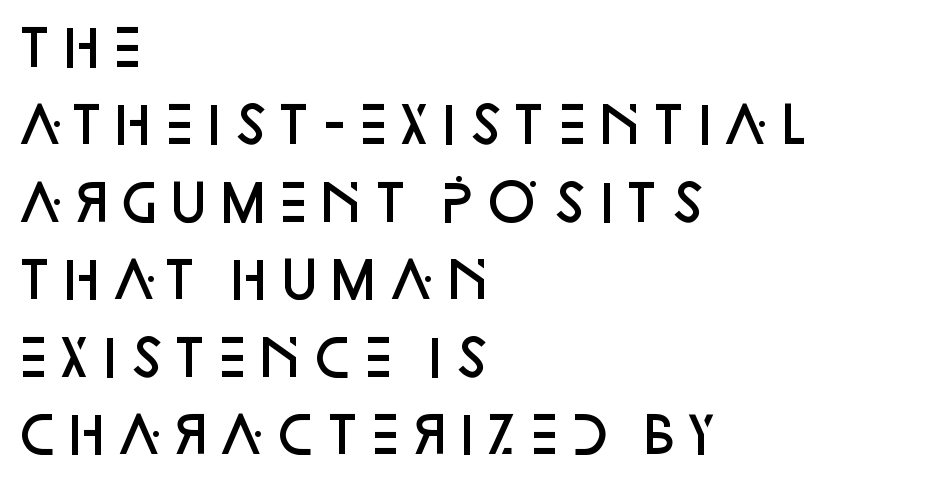
{"serif": "no", "italic": "no", "bold": "semi", "weight": "semibold", "width": "normal", "stroke_contrast": "low", "x_height": "large", "monospaced": "no", "underline": "no", "align": "left", "line_spacing": "normal", "line_spacing_ratio": 1.55, "letter_spacing": "normal", "letter_spacing_em": 0.0, "glyph_px": 50}
